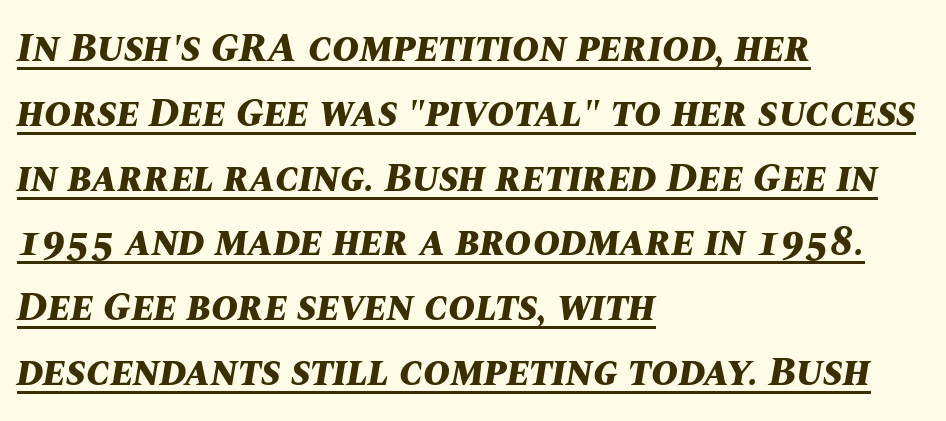
Observe the ordinary spacing: letters are neighbours, not strangers. This sample carries an underscore along the baseline area. A typesetter would call this leading conventional body-copy spacing. Is this a fixed-width face? No — the glyphs have proportional, varying widths. Set as a true bold cut, around the 700 mark. Caption: multi-line text, flush left, ragged right.
